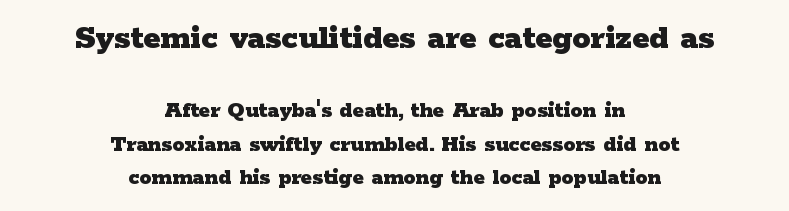
Q: Is the text bold? A: Yes.
Q: Is the text italic (slanted)? A: No, it is upright.
Q: Is the typeface a serif or a sans-serif typeface? A: Serif.
Q: Is the text underlined? A: No.
Q: How is the paragraph aligned? A: Centered.
Q: Is the spacing between letters normal or unusually wide? A: Normal.
Q: Is the spacing between lines tight, normal or loose? A: Normal.
Q: Which block of text is set in a larger size, the first (top) or the second (bottom)? A: The first (top) one.
Q: Width (condensed, normal, or wide)? A: Wide.
Q: Stroke contrast? A: Low.
Q: x-height? A: Medium.
Q: Monospaced? A: No.
